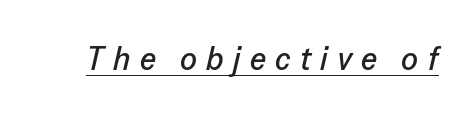
{"italic": "yes", "lean": "right", "slant_degrees": 13, "width": "normal", "stroke_contrast": "low", "x_height": "medium", "monospaced": "no", "underline": "yes", "letter_spacing": "wide", "letter_spacing_em": 0.28, "glyph_px": 33}
